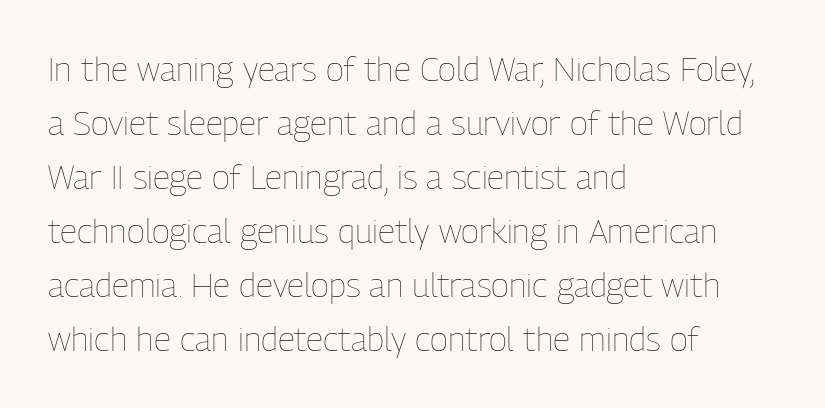
{"italic": "no", "bold": "no", "weight": "thin", "width": "condensed", "stroke_contrast": "low", "x_height": "medium", "monospaced": "no", "underline": "no", "align": "left", "line_spacing": "normal", "line_spacing_ratio": 1.59, "letter_spacing": "normal", "letter_spacing_em": 0.0, "glyph_px": 34}
